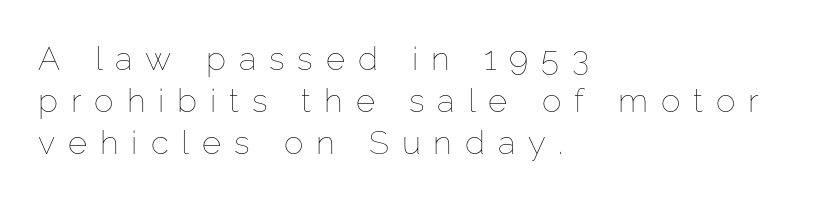
Q: Is the text bold? A: No.
Q: Is the text italic (slanted)? A: No, it is upright.
Q: Is the text underlined? A: No.
Q: How is the paragraph aligned? A: Left-aligned.
Q: Is the spacing between letters normal or unusually wide? A: Unusually wide.
Q: Is the spacing between lines tight, normal or loose? A: Normal.
Q: Width (condensed, normal, or wide)? A: Normal.
Q: Stroke contrast? A: Low.
Q: x-height? A: Medium.
Q: Monospaced? A: No.
